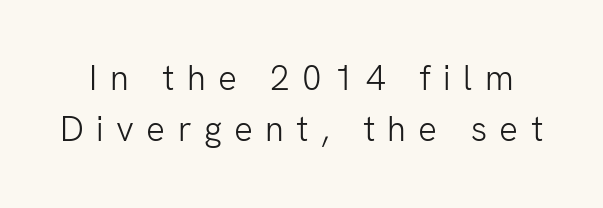
{"serif": "no", "italic": "no", "bold": "no", "weight": "light", "width": "normal", "stroke_contrast": "low", "x_height": "medium", "monospaced": "no", "underline": "no", "line_spacing": "normal", "line_spacing_ratio": 1.46, "letter_spacing": "wide", "letter_spacing_em": 0.35, "glyph_px": 35}
